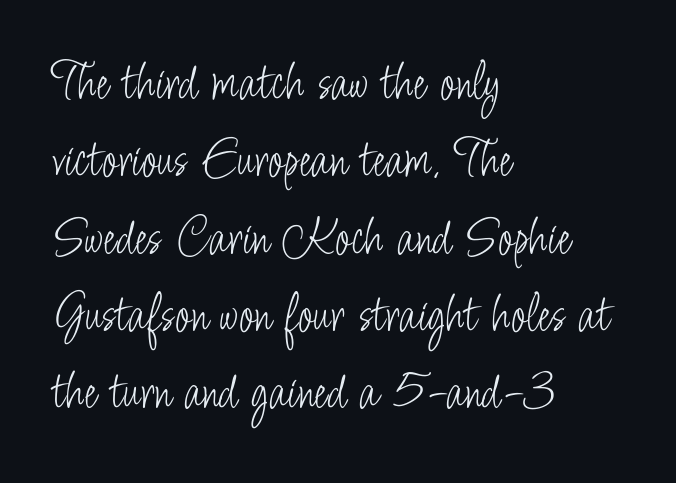
Is the letter spacing exaggerated? No — it looks like the ordinary default. Only glyphs here, with clear space below each row. Summary of vertical rhythm: regular, with standard interline spacing. No feet cap the strokes, marking this as sans-serif type. Alignment: flush left.
